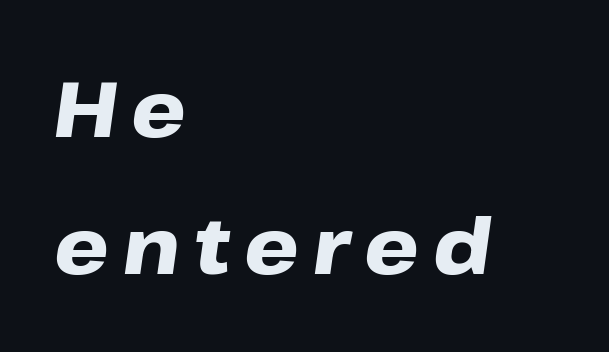
The face used here is proportionally spaced, like ordinary book or web type. The rendering anchors every line to the left-hand side. The words here are not underlined. Notice how the stems are inclined rather than vertical — that's the hallmark of italics. Typographic density is high because the face is bold.
